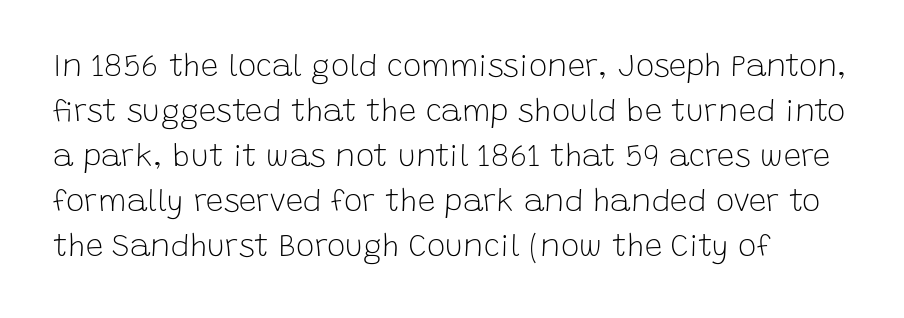
Q: Is the text bold? A: No.
Q: Is the text italic (slanted)? A: No, it is upright.
Q: Is the typeface a serif or a sans-serif typeface? A: Sans-serif.
Q: Is the text underlined? A: No.
Q: How is the paragraph aligned? A: Left-aligned.
Q: Is the spacing between letters normal or unusually wide? A: Normal.
Q: Is the spacing between lines tight, normal or loose? A: Normal.
Q: Width (condensed, normal, or wide)? A: Normal.
Q: Stroke contrast? A: Low.
Q: x-height? A: Large.
Q: Monospaced? A: No.
